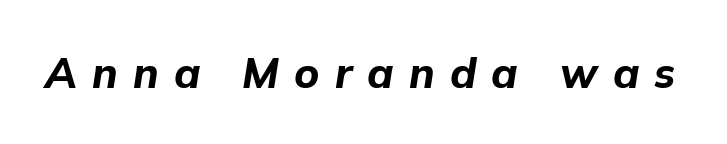
The image shows 42 px bold type, italic (leaning right); set unusually wide letter spacing (+0.36 em), not underlined; low stroke contrast and a medium x-height.
